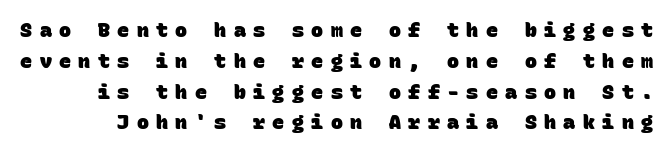
The rendering uses a bold face; every stroke is thick and dark. Words appear elongated and porous because spacing is wide. The block of text has a typical density, with ordinary space between rows. Each row of text sits above clean, open space.
